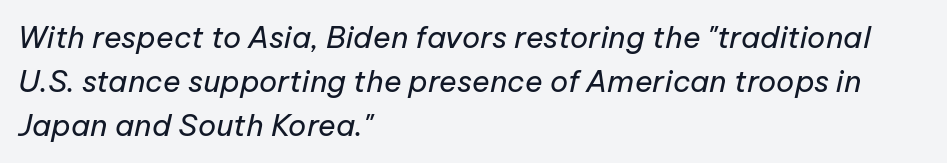
{"italic": "yes", "lean": "right", "slant_degrees": 12, "bold": "no", "weight": "regular", "width": "normal", "stroke_contrast": "low", "x_height": "medium", "monospaced": "no", "underline": "no", "align": "left", "line_spacing": "normal", "line_spacing_ratio": 1.47, "letter_spacing": "normal", "letter_spacing_em": 0.0, "glyph_px": 30}
